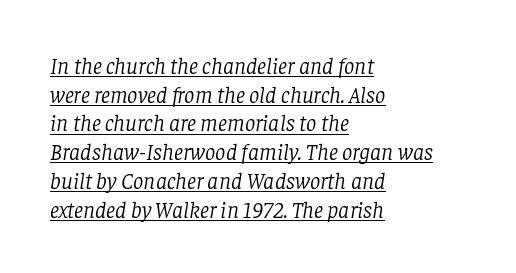
{"italic": "yes", "lean": "right", "slant_degrees": 8, "bold": "no", "underline": "yes", "align": "left", "line_spacing": "normal", "line_spacing_ratio": 1.25, "letter_spacing": "normal", "letter_spacing_em": 0.0, "glyph_px": 23}
